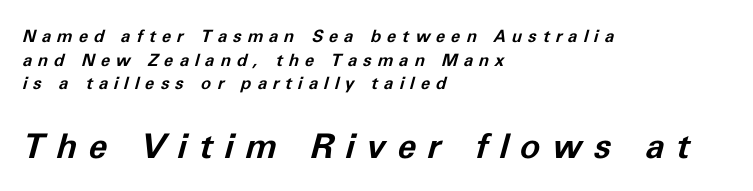
{"italic": "yes", "lean": "right", "slant_degrees": 11, "bold": "yes", "weight": "bold", "width": "normal", "stroke_contrast": "low", "x_height": "medium", "monospaced": "no", "underline": "no", "align": "left", "line_spacing": "normal", "line_spacing_ratio": 1.39, "letter_spacing": "wide", "letter_spacing_em": 0.35, "larger_block": "second", "size_ratio": 2.0, "glyph_px": 34}
